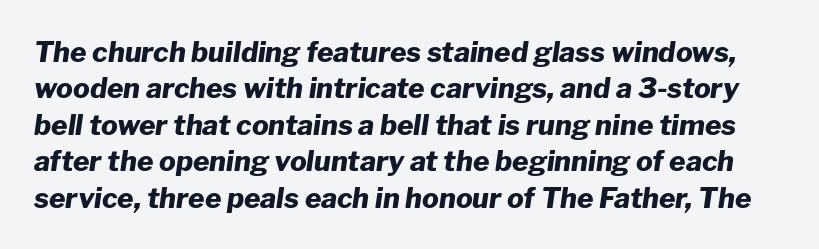
Q: Is the text bold? A: Yes.
Q: Is the text italic (slanted)? A: Yes, it leans right by about 8 degrees.
Q: Is the text underlined? A: No.
Q: Is the spacing between letters normal or unusually wide? A: Normal.
Q: Is the spacing between lines tight, normal or loose? A: Normal.
Q: Width (condensed, normal, or wide)? A: Normal.
Q: Stroke contrast? A: Low.
Q: x-height? A: Medium.
Q: Monospaced? A: No.
